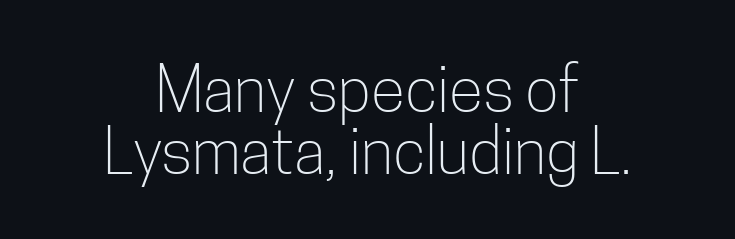
Q: Is the text bold? A: No.
Q: Is the text italic (slanted)? A: No, it is upright.
Q: Is the typeface a serif or a sans-serif typeface? A: Sans-serif.
Q: Is the text underlined? A: No.
Q: How is the paragraph aligned? A: Centered.
Q: Is the spacing between letters normal or unusually wide? A: Normal.
Q: Is the spacing between lines tight, normal or loose? A: Tight.
Q: Width (condensed, normal, or wide)? A: Condensed.
Q: Stroke contrast? A: Low.
Q: x-height? A: Medium.
Q: Monospaced? A: No.
